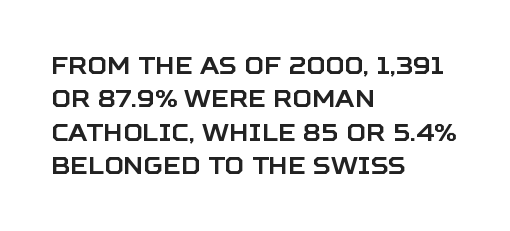
The image shows 24 px text type, upright; set left-aligned, normal line spacing (1.39x), normal letter spacing, not underlined.
